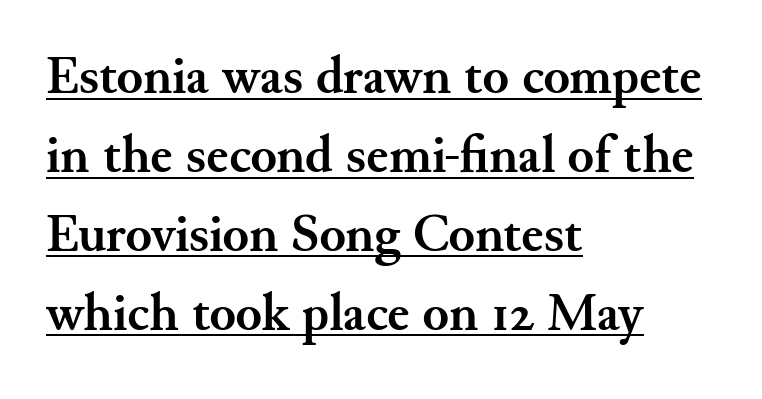
{"serif": "yes", "italic": "no", "bold": "yes", "weight": "semibold", "width": "normal", "stroke_contrast": "medium", "x_height": "small", "monospaced": "no", "underline": "yes", "align": "left", "line_spacing": "normal", "line_spacing_ratio": 1.46, "letter_spacing": "normal", "letter_spacing_em": 0.0, "glyph_px": 54}
